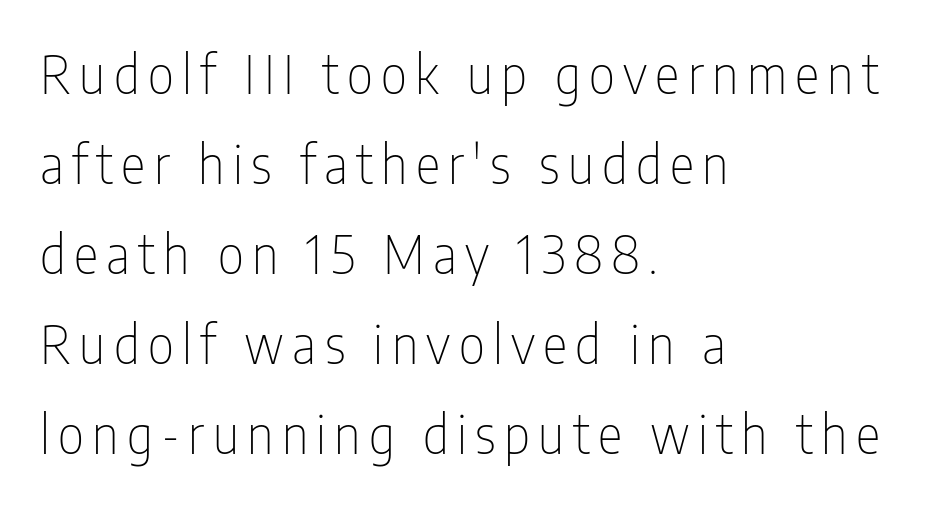
{"serif": "no", "italic": "no", "bold": "no", "weight": "thin", "width": "condensed", "stroke_contrast": "low", "x_height": "medium", "monospaced": "no", "underline": "no", "align": "left", "line_spacing_ratio": 1.73, "glyph_px": 52}
